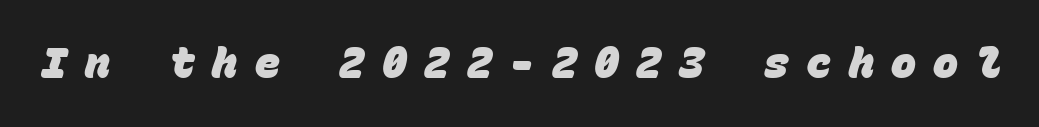
Q: Is the text bold? A: Yes.
Q: Is the typeface a serif or a sans-serif typeface? A: Sans-serif.
Q: Is the text underlined? A: No.
Q: Is the spacing between letters normal or unusually wide? A: Unusually wide.
Q: Width (condensed, normal, or wide)? A: Normal.
Q: Stroke contrast? A: Low.
Q: x-height? A: Large.
Q: Monospaced? A: Yes.
